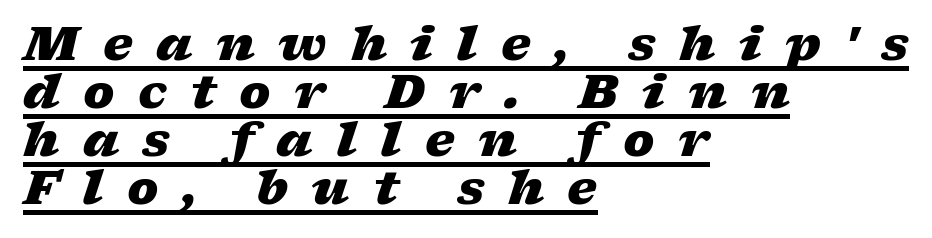
The image shows 47 px heavy, wide type, italic (leaning right); set left-aligned, tight line spacing (1.02x), unusually wide letter spacing (+0.5 em), underlined; low stroke contrast and a medium x-height.
